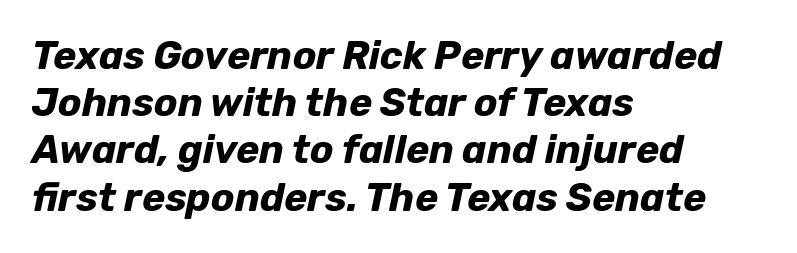
The image shows 39 px bold type, italic (leaning right); set left-aligned, line spacing 1.21x, normal letter spacing, not underlined; low stroke contrast and a medium x-height.
